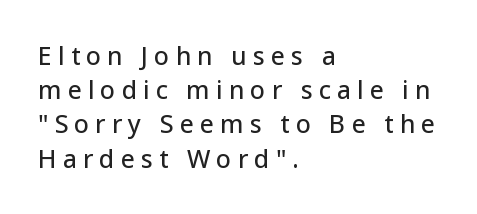
{"italic": "no", "underline": "no", "align": "left", "line_spacing": "normal", "line_spacing_ratio": 1.37, "letter_spacing": "wide", "letter_spacing_em": 0.24, "glyph_px": 25}
